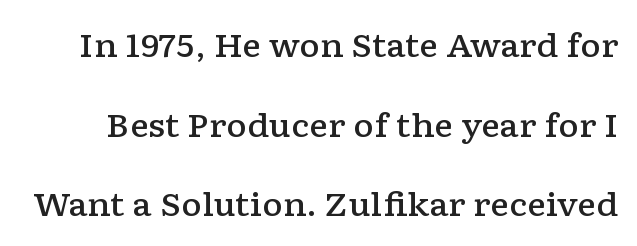
{"serif": "yes", "italic": "no", "bold": "semi", "weight": "semibold", "width": "wide", "stroke_contrast": "low", "x_height": "medium", "monospaced": "no", "underline": "no", "line_spacing": "loose", "line_spacing_ratio": 2.49, "letter_spacing": "normal", "letter_spacing_em": 0.0, "glyph_px": 32}
